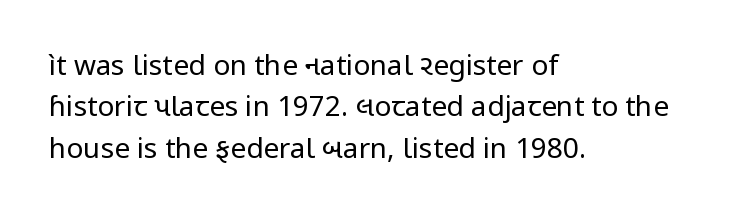
A student would call this left alignment; a typographer would say flush left, rag right. Students, observe: this is what conventionally led text looks like. These lines keep a tight, regular rhythm from letter to letter. No heavy texture on the line: the type isn't bold. Beneath every word, the page is bare. This rendering employs a face without finishing strokes, i.e., a sans-serif.
